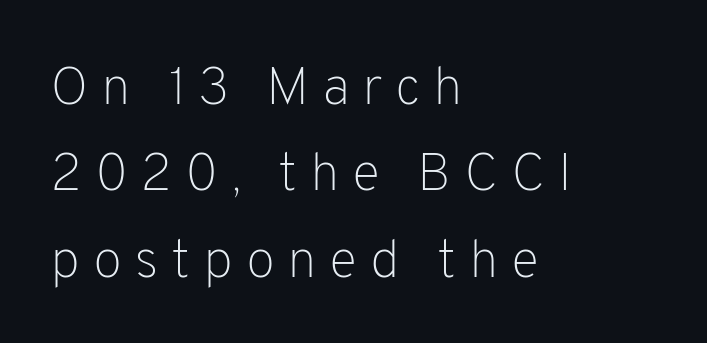
The image shows 54 px light sans-serif type, upright; set left-aligned, normal line spacing (1.6x), unusually wide letter spacing (+0.23 em), not underlined; low stroke contrast and a medium x-height.
